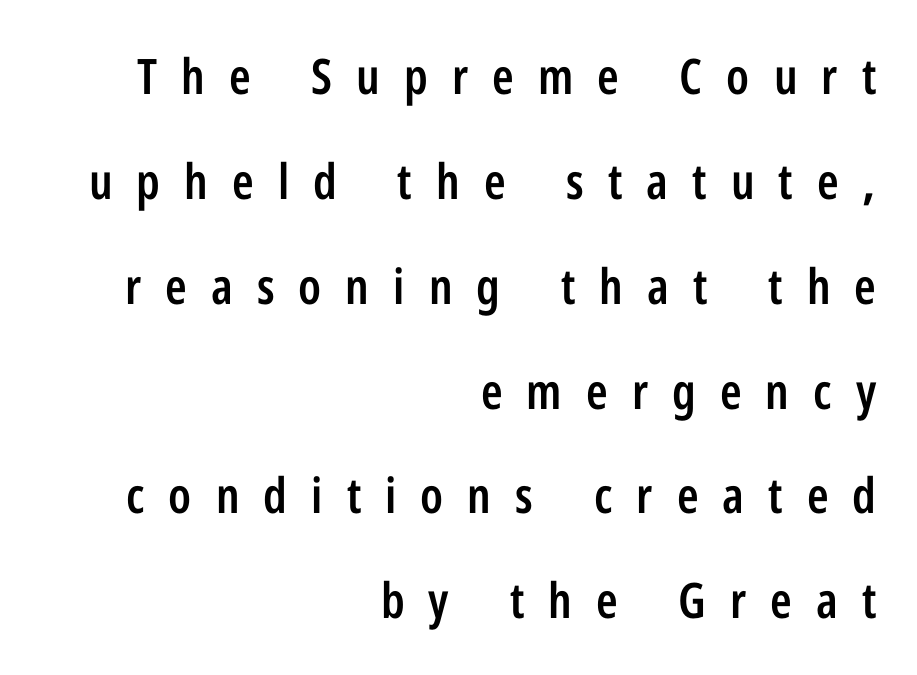
The image shows 49 px semibold, condensed sans-serif type, upright; set right-aligned, loose line spacing (2.14x), unusually wide letter spacing (+0.49 em), not underlined; low stroke contrast and a medium x-height.
